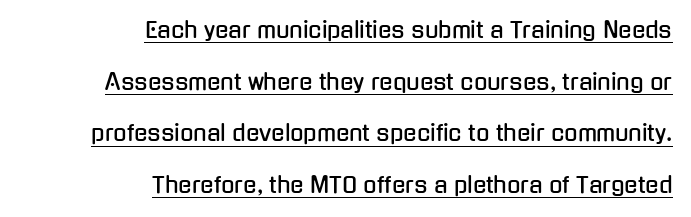
The image shows 22 px text type, upright; set right-aligned, loose line spacing (2.35x), normal letter spacing, underlined.
